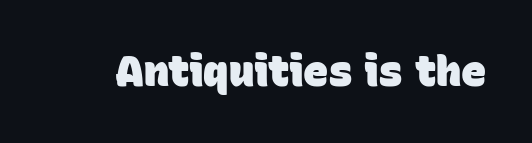
The letters advance in unequal steps, a hallmark of proportional type. The strokes are fattened all the way to bold. Nope, no serifs anywhere on these letters. No extra tracking has been applied to these lines. The gap between lines stays unmarked.
